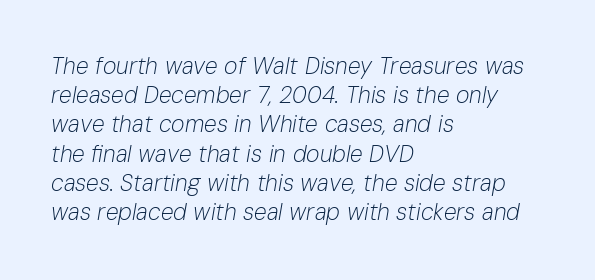
Q: Is the text bold? A: No.
Q: Is the text italic (slanted)? A: Yes, it leans right by about 10 degrees.
Q: Is the text underlined? A: No.
Q: How is the paragraph aligned? A: Left-aligned.
Q: Is the spacing between letters normal or unusually wide? A: Normal.
Q: Is the spacing between lines tight, normal or loose? A: Normal.
